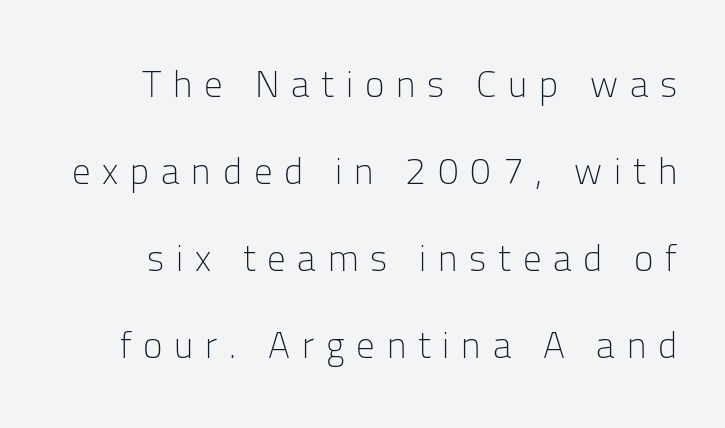
A typesetter would mark this as roman, not italic. The letterforms sit at book weight or below. The letters are spread apart with noticeably loose tracking. Vertically, the passage feels expansive, rows floating well apart. Check the space under the baseline: it is left empty.
